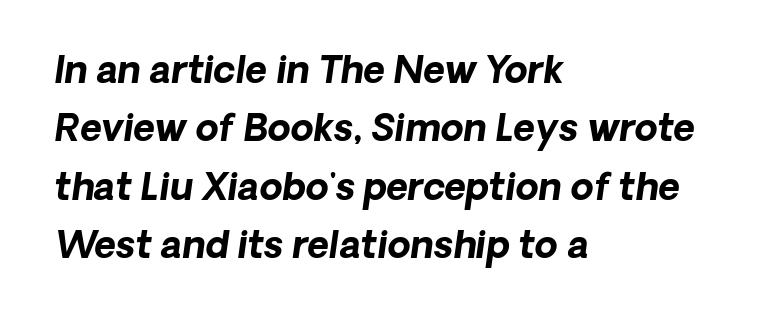
{"italic": "yes", "lean": "right", "slant_degrees": 8, "bold": "yes", "weight": "bold", "width": "normal", "stroke_contrast": "low", "x_height": "medium", "monospaced": "no", "underline": "no", "align": "left", "line_spacing": "normal", "line_spacing_ratio": 1.58, "letter_spacing": "normal", "letter_spacing_em": 0.0, "glyph_px": 37}
